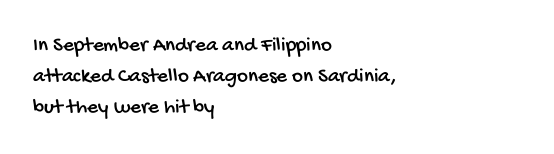
The lines in this sample share a left origin and differ only in where they stop. Underline: absent. If you measured baseline to baseline, you'd find a middling distance. Caption: standard tracking, unaltered.
